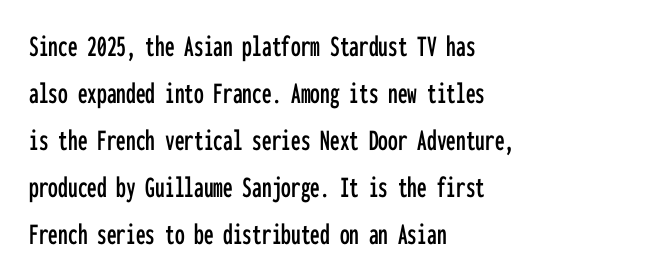
{"serif": "no", "italic": "no", "width": "condensed", "stroke_contrast": "low", "x_height": "medium", "monospaced": "yes", "underline": "no", "align": "left", "line_spacing": "normal", "line_spacing_ratio": 1.52, "letter_spacing": "normal", "letter_spacing_em": 0.0, "glyph_px": 31}
